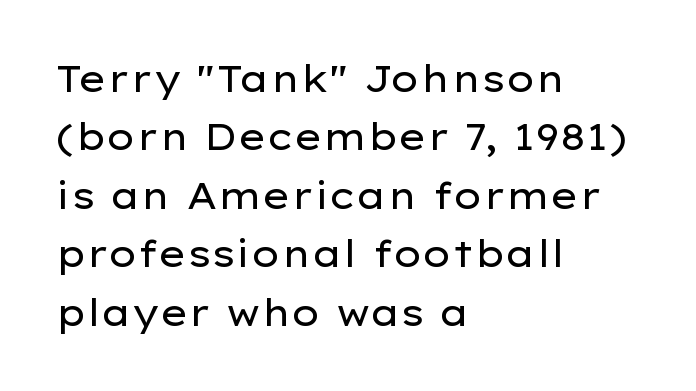
{"serif": "no", "italic": "no", "bold": "no", "weight": "regular", "width": "wide", "stroke_contrast": "low", "x_height": "medium", "monospaced": "no", "underline": "no", "align": "left", "line_spacing": "normal", "line_spacing_ratio": 1.58, "letter_spacing": "normal", "letter_spacing_em": 0.0, "glyph_px": 37}
